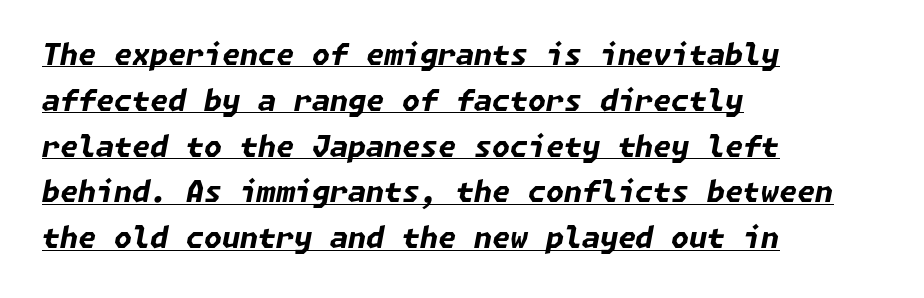
{"italic": "yes", "lean": "right", "slant_degrees": 11, "bold": "yes", "weight": "bold", "width": "normal", "stroke_contrast": "low", "x_height": "medium", "underline": "yes", "align": "left", "line_spacing": "normal", "line_spacing_ratio": 1.58, "letter_spacing": "normal", "letter_spacing_em": 0.0, "glyph_px": 29}
